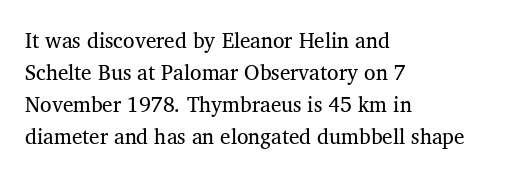
{"bold": "no", "underline": "no", "align": "left", "line_spacing": "normal", "line_spacing_ratio": 1.52, "letter_spacing": "normal", "letter_spacing_em": 0.0, "glyph_px": 21}
